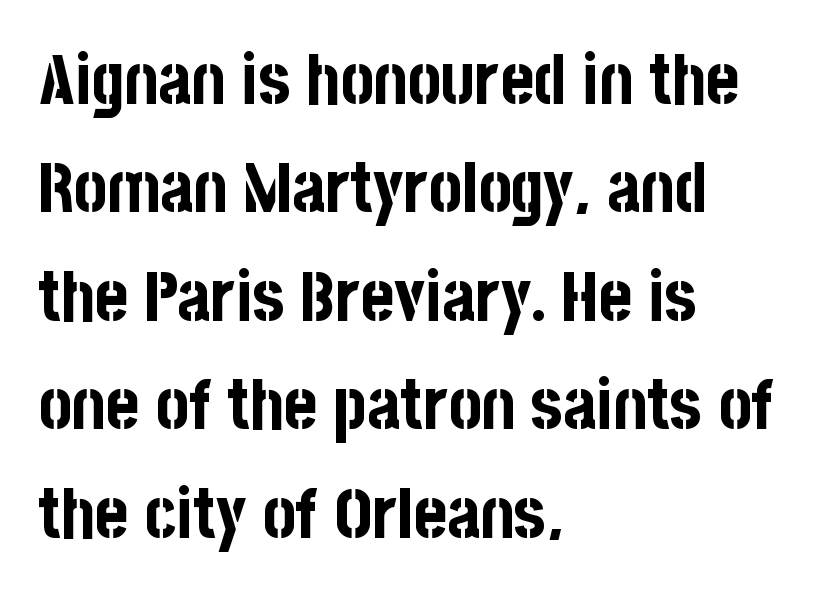
The image shows 70 px bold, condensed sans-serif type, upright; set left-aligned, normal line spacing (1.55x), normal letter spacing, not underlined; low stroke contrast and a large x-height.
